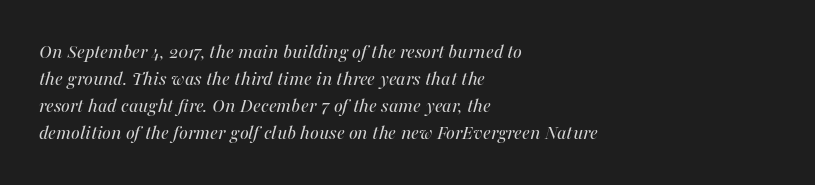
Q: Is the text bold? A: No.
Q: Is the text italic (slanted)? A: Yes, it leans right by about 16 degrees.
Q: Is the text underlined? A: No.
Q: How is the paragraph aligned? A: Left-aligned.
Q: Is the spacing between letters normal or unusually wide? A: Normal.
Q: Is the spacing between lines tight, normal or loose? A: Normal.
